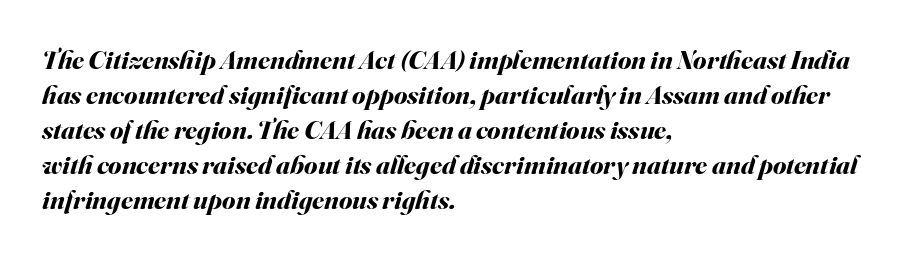
A clean baseline with only descenders dipping below it. The designer left line spacing at the default. Line starts are locked; line ends wander. You could call the tracking neutral — neither tight nor loose. A dark, heavy texture on the line: the type is bold.
